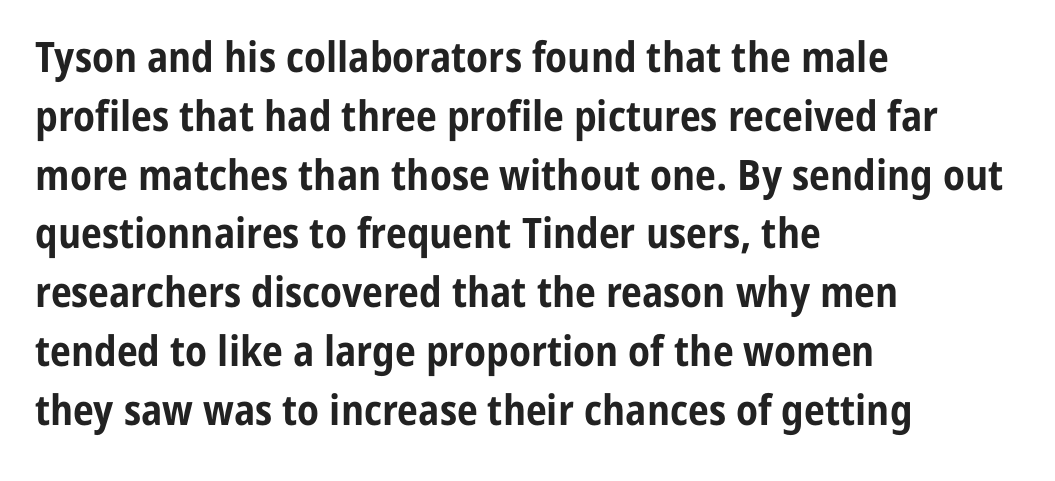
Q: Is the text bold? A: Yes.
Q: Is the text italic (slanted)? A: No, it is upright.
Q: Is the typeface a serif or a sans-serif typeface? A: Sans-serif.
Q: Is the text underlined? A: No.
Q: How is the paragraph aligned? A: Left-aligned.
Q: Is the spacing between letters normal or unusually wide? A: Normal.
Q: Is the spacing between lines tight, normal or loose? A: Normal.
Q: Width (condensed, normal, or wide)? A: Condensed.
Q: Stroke contrast? A: Low.
Q: x-height? A: Medium.
Q: Monospaced? A: No.
